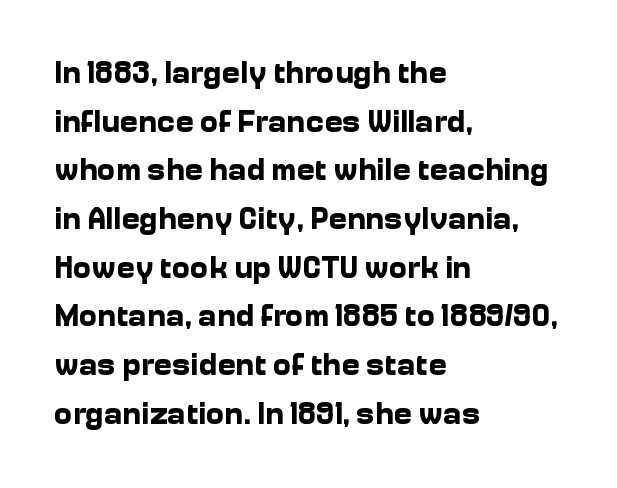
Decoration check: the copy has no underline. The face used here is proportionally spaced, like ordinary book or web type. The paragraph shown leans on its left margin. In terms of letterspacing, this is plain default setting. Leading matches the norm, producing a regular column. Unlike a traditional serif, this face leaves its strokes unadorned.
